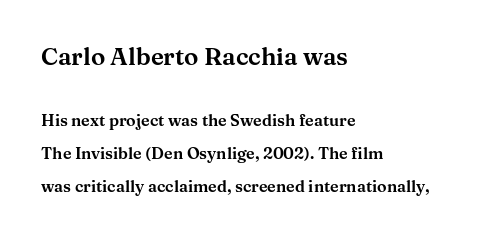
Q: Is the text italic (slanted)? A: No, it is upright.
Q: Is the text underlined? A: No.
Q: How is the paragraph aligned? A: Left-aligned.
Q: Is the spacing between letters normal or unusually wide? A: Normal.
Q: Is the spacing between lines tight, normal or loose? A: Loose.
Q: Which block of text is set in a larger size, the first (top) or the second (bottom)? A: The first (top) one.
